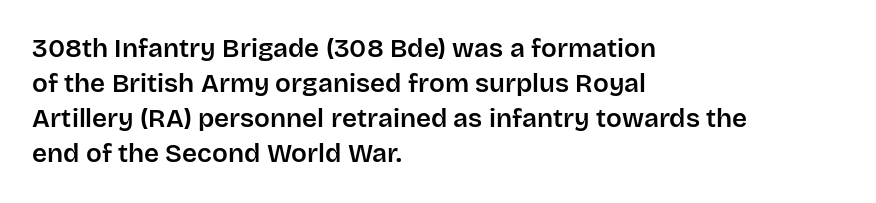
Q: Is the text italic (slanted)? A: No, it is upright.
Q: Is the text underlined? A: No.
Q: How is the paragraph aligned? A: Left-aligned.
Q: Is the spacing between letters normal or unusually wide? A: Normal.
Q: Is the spacing between lines tight, normal or loose? A: Normal.
